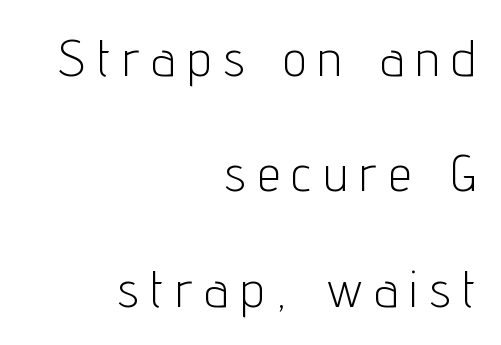
{"serif": "no", "italic": "no", "bold": "no", "weight": "light", "width": "condensed", "stroke_contrast": "low", "x_height": "medium", "monospaced": "no", "underline": "no", "align": "right", "line_spacing": "loose", "line_spacing_ratio": 2.26, "letter_spacing": "wide", "letter_spacing_em": 0.25, "glyph_px": 51}
